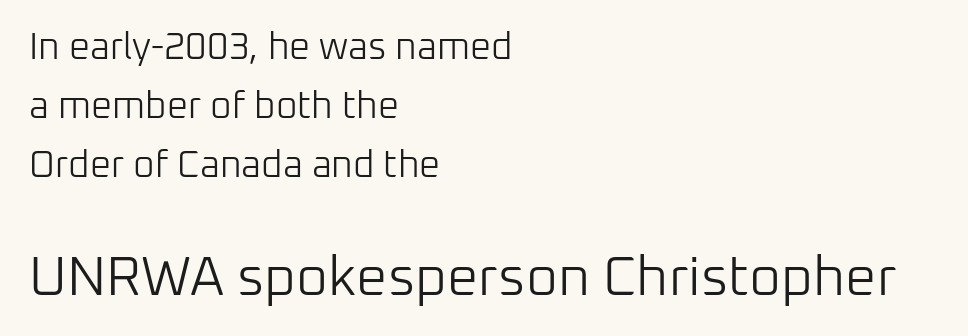
{"serif": "no", "italic": "no", "bold": "no", "weight": "light", "width": "normal", "stroke_contrast": "low", "x_height": "medium", "monospaced": "no", "underline": "no", "align": "left", "line_spacing": "normal", "line_spacing_ratio": 1.6, "letter_spacing": "normal", "letter_spacing_em": 0.0, "larger_block": "second", "size_ratio": 1.49, "glyph_px": 55}
